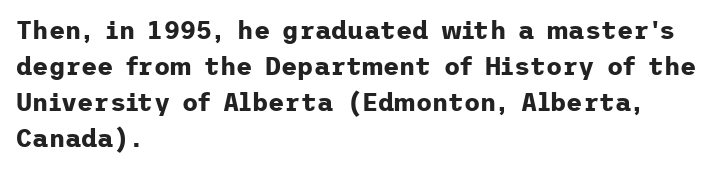
{"italic": "no", "bold": "yes", "underline": "no", "align": "left", "line_spacing": "normal", "line_spacing_ratio": 1.44, "letter_spacing": "normal", "letter_spacing_em": 0.0, "glyph_px": 25}
